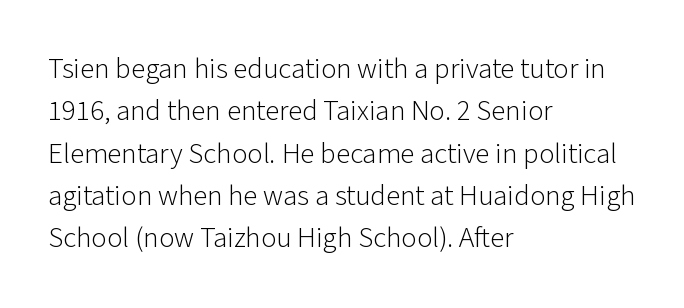
{"serif": "no", "italic": "no", "bold": "no", "weight": "light", "width": "normal", "stroke_contrast": "low", "x_height": "medium", "monospaced": "no", "underline": "no", "align": "left", "line_spacing": "normal", "line_spacing_ratio": 1.46, "letter_spacing": "normal", "letter_spacing_em": 0.0, "glyph_px": 29}
